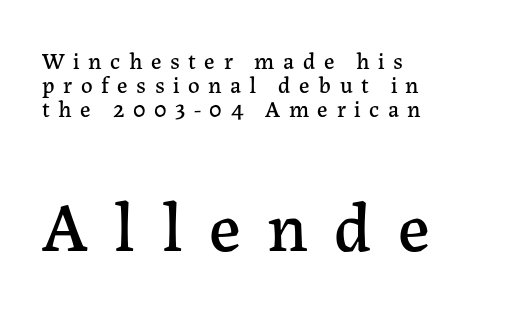
Q: Is the text italic (slanted)? A: No, it is upright.
Q: Is the typeface a serif or a sans-serif typeface? A: Serif.
Q: Is the text underlined? A: No.
Q: How is the paragraph aligned? A: Left-aligned.
Q: Is the spacing between letters normal or unusually wide? A: Unusually wide.
Q: Is the spacing between lines tight, normal or loose? A: Tight.
Q: Which block of text is set in a larger size, the first (top) or the second (bottom)? A: The second (bottom) one.
Q: Width (condensed, normal, or wide)? A: Normal.
Q: Stroke contrast? A: Low.
Q: x-height? A: Medium.
Q: Monospaced? A: No.
